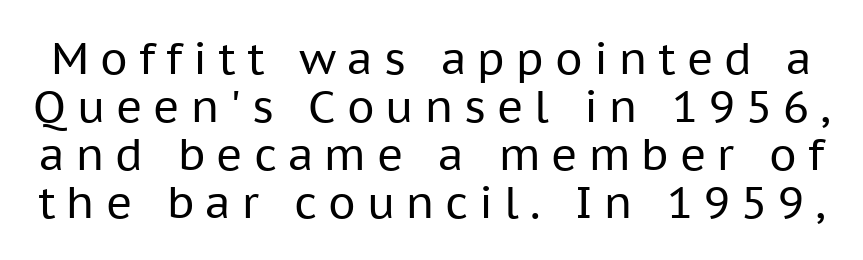
{"serif": "no", "italic": "no", "bold": "no", "weight": "regular", "width": "normal", "stroke_contrast": "low", "x_height": "medium", "monospaced": "no", "underline": "no", "line_spacing": "tight", "line_spacing_ratio": 1.09, "letter_spacing": "wide", "letter_spacing_em": 0.25, "glyph_px": 44}
